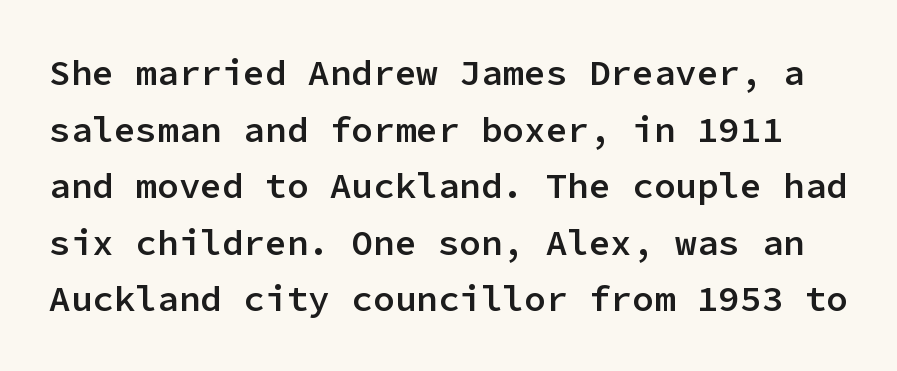
The image shows 36 px semibold sans-serif type, upright, monospaced; set normal line spacing (1.57x), normal letter spacing, not underlined; low stroke contrast and a medium x-height.
